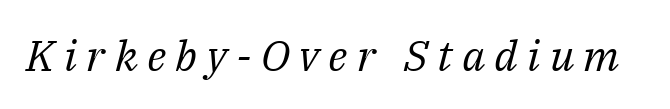
The image shows 43 px regular-weight serif type, italic (leaning right); set unusually wide letter spacing (+0.22 em), not underlined; medium stroke contrast and a medium x-height.
